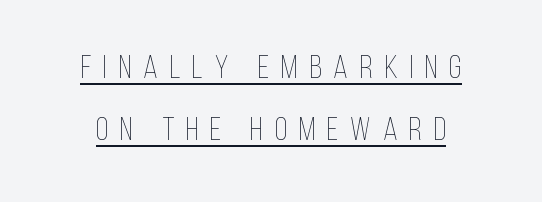
Q: Is the text bold? A: No.
Q: Is the text italic (slanted)? A: No, it is upright.
Q: Is the text underlined? A: Yes.
Q: Is the spacing between letters normal or unusually wide? A: Unusually wide.
Q: Width (condensed, normal, or wide)? A: Condensed.
Q: Stroke contrast? A: Low.
Q: x-height? A: Large.
Q: Monospaced? A: No.
